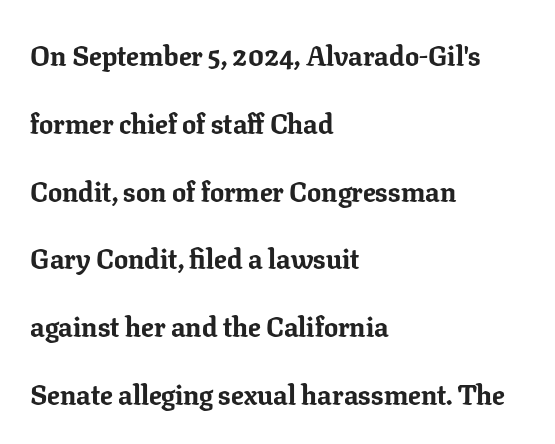
{"serif": "yes", "italic": "no", "bold": "yes", "weight": "bold", "width": "normal", "stroke_contrast": "low", "x_height": "medium", "monospaced": "no", "underline": "no", "align": "left", "line_spacing": "loose", "line_spacing_ratio": 2.42, "letter_spacing": "normal", "letter_spacing_em": 0.0, "glyph_px": 28}
